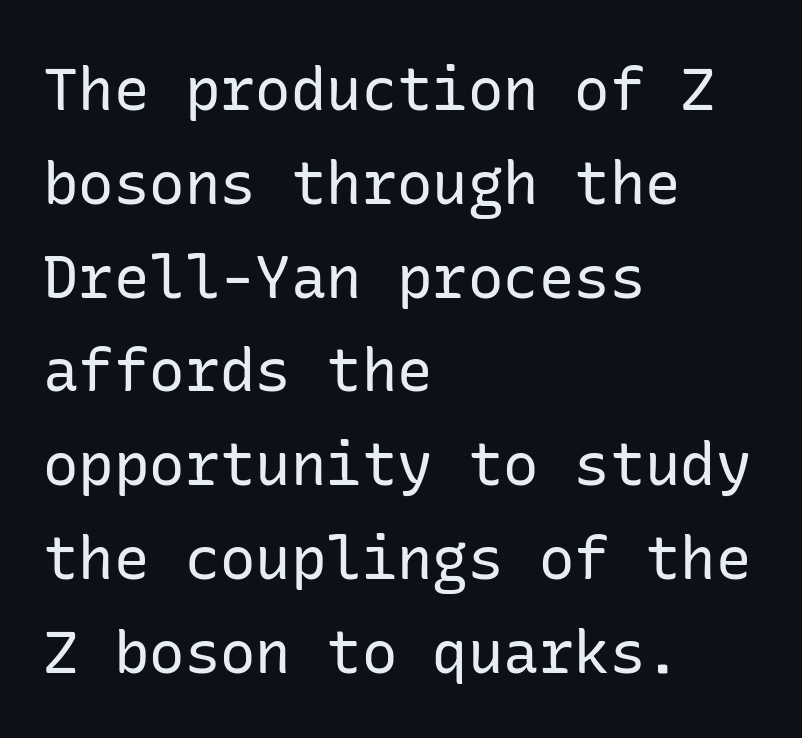
{"serif": "no", "italic": "no", "bold": "no", "weight": "regular", "width": "normal", "stroke_contrast": "low", "x_height": "medium", "underline": "no", "align": "left", "line_spacing": "normal", "line_spacing_ratio": 1.59, "letter_spacing": "normal", "letter_spacing_em": 0.0, "glyph_px": 59}
